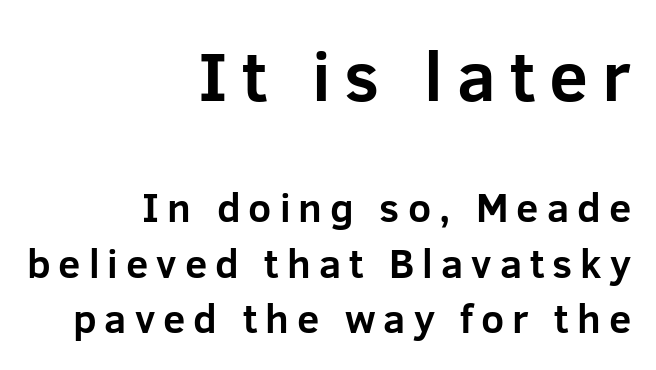
{"serif": "no", "italic": "no", "bold": "yes", "weight": "bold", "width": "normal", "stroke_contrast": "low", "x_height": "medium", "monospaced": "no", "underline": "no", "align": "right", "line_spacing": "normal", "line_spacing_ratio": 1.39, "letter_spacing": "wide", "letter_spacing_em": 0.2, "larger_block": "first", "size_ratio": 1.75, "glyph_px": 70}
